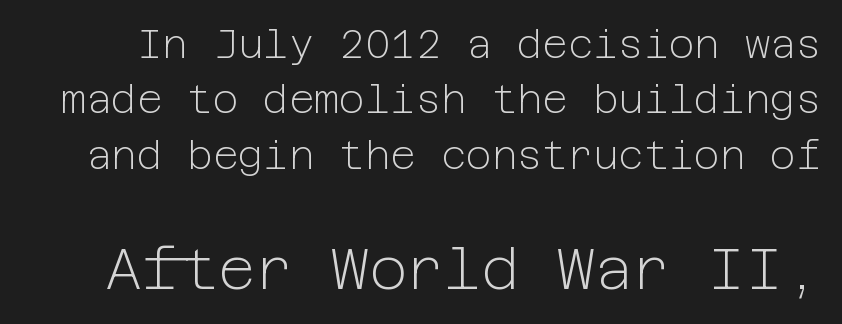
{"serif": "no", "italic": "no", "bold": "no", "weight": "light", "width": "normal", "stroke_contrast": "low", "x_height": "medium", "underline": "no", "line_spacing": "normal", "line_spacing_ratio": 1.42, "letter_spacing": "normal", "letter_spacing_em": 0.0, "larger_block": "second", "size_ratio": 1.49, "glyph_px": 58}
